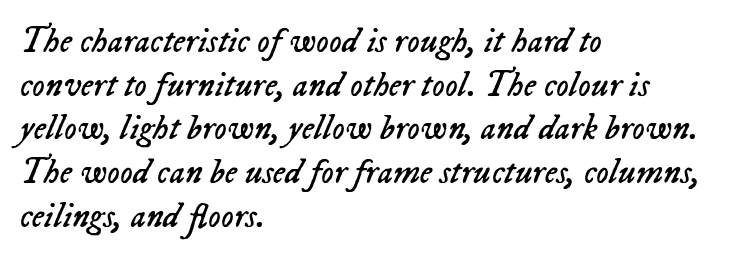
{"italic": "yes", "lean": "right", "slant_degrees": 23, "bold": "no", "weight": "regular", "width": "normal", "stroke_contrast": "low", "x_height": "medium", "monospaced": "no", "underline": "no", "align": "left", "line_spacing": "normal", "line_spacing_ratio": 1.25, "letter_spacing": "normal", "letter_spacing_em": 0.0, "glyph_px": 35}
